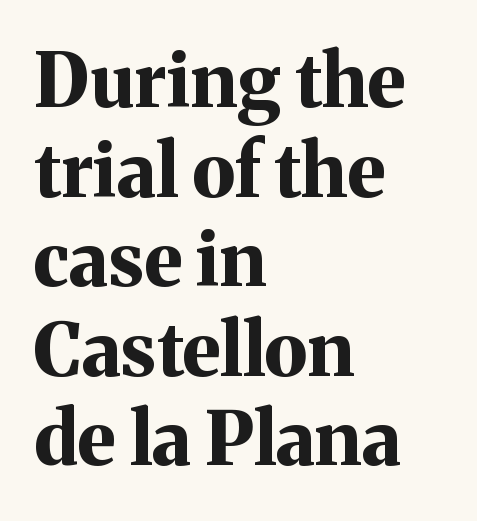
Q: Is the text bold? A: Yes.
Q: Is the text italic (slanted)? A: No, it is upright.
Q: Is the typeface a serif or a sans-serif typeface? A: Serif.
Q: Is the text underlined? A: No.
Q: How is the paragraph aligned? A: Left-aligned.
Q: Is the spacing between letters normal or unusually wide? A: Normal.
Q: Width (condensed, normal, or wide)? A: Normal.
Q: Stroke contrast? A: Medium.
Q: x-height? A: Medium.
Q: Monospaced? A: No.
